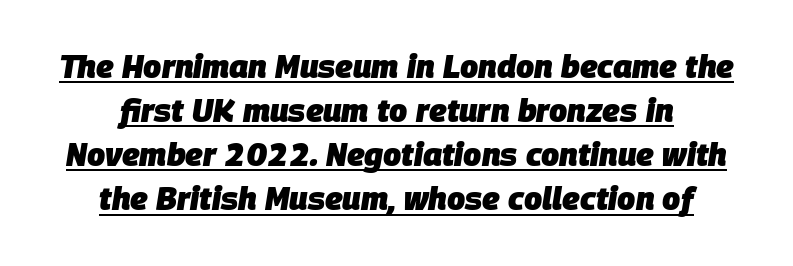
The image shows 32 px heavy type, italic (leaning right); set normal line spacing (1.38x), normal letter spacing, underlined; low stroke contrast and a large x-height.
